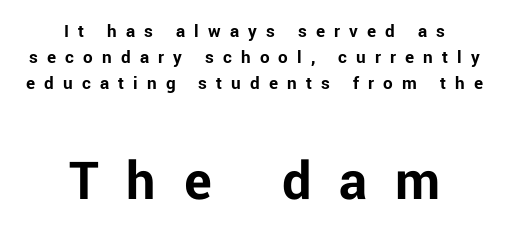
The image shows 58 px bold sans-serif type, upright; set centered, normal line spacing (1.38x), unusually wide letter spacing (+0.48 em), not underlined; the second (bottom) block is 3.05x larger; low stroke contrast and a medium x-height.
